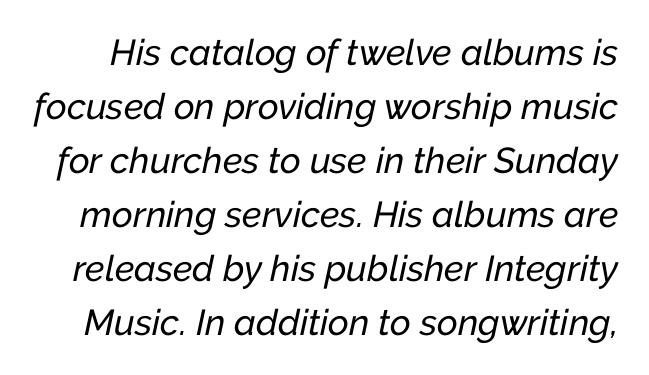
The image shows 36 px text type, italic (leaning right); set normal line spacing (1.5x), normal letter spacing, not underlined; low stroke contrast and a medium x-height.
